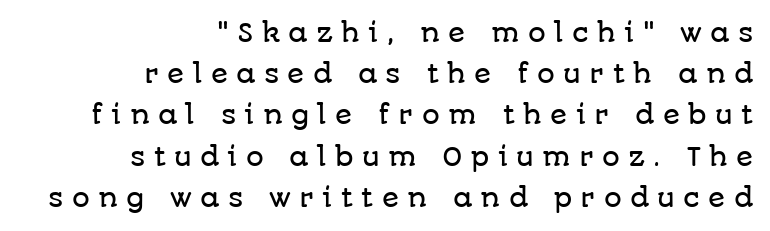
{"italic": "no", "underline": "no", "align": "right", "line_spacing": "normal", "line_spacing_ratio": 1.65, "letter_spacing": "wide", "letter_spacing_em": 0.33, "glyph_px": 25}
